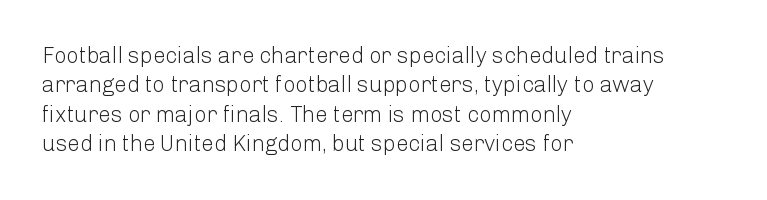
{"italic": "no", "bold": "no", "underline": "no", "align": "left", "line_spacing": "normal", "line_spacing_ratio": 1.34, "letter_spacing": "normal", "letter_spacing_em": 0.0, "glyph_px": 22}
